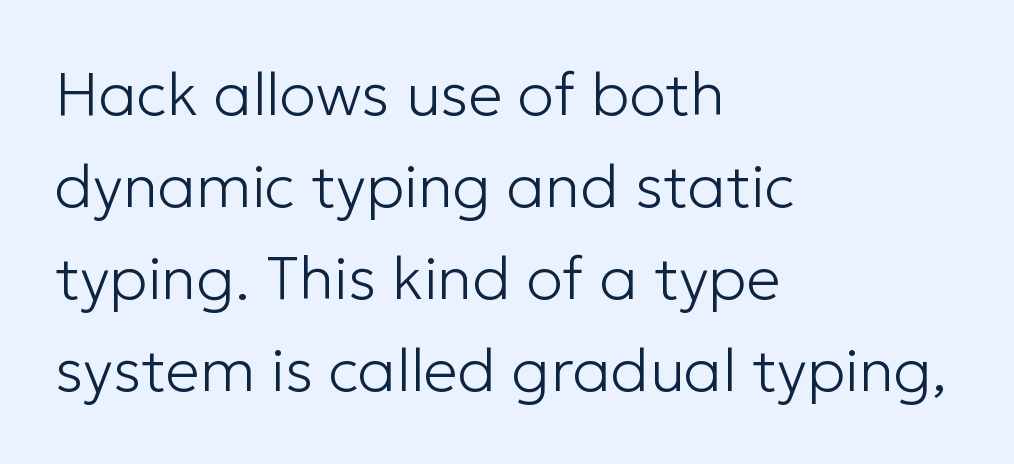
Q: Is the text bold? A: No.
Q: Is the text italic (slanted)? A: No, it is upright.
Q: Is the typeface a serif or a sans-serif typeface? A: Sans-serif.
Q: Is the text underlined? A: No.
Q: How is the paragraph aligned? A: Left-aligned.
Q: Is the spacing between letters normal or unusually wide? A: Normal.
Q: Is the spacing between lines tight, normal or loose? A: Normal.
Q: Width (condensed, normal, or wide)? A: Normal.
Q: Stroke contrast? A: Low.
Q: x-height? A: Medium.
Q: Monospaced? A: No.
